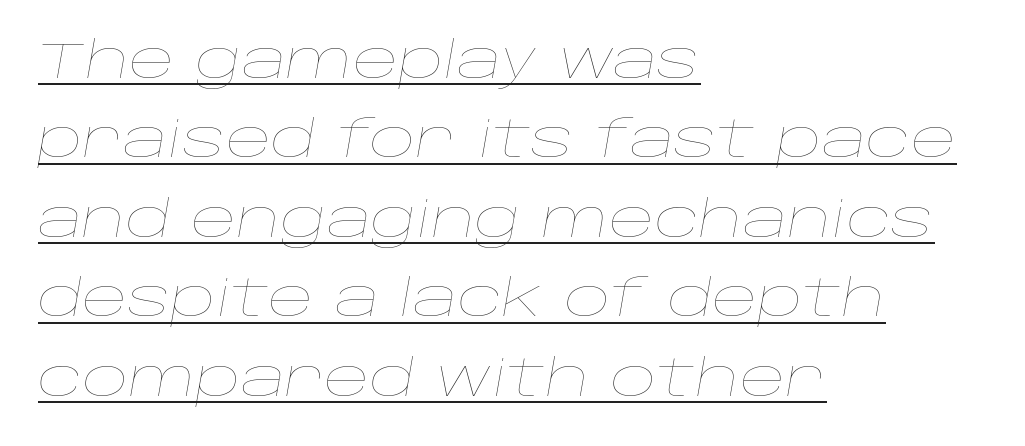
{"italic": "yes", "lean": "right", "slant_degrees": 10, "bold": "no", "weight": "thin", "width": "wide", "stroke_contrast": "low", "x_height": "large", "monospaced": "no", "underline": "yes", "align": "left", "line_spacing": "normal", "line_spacing_ratio": 1.59, "letter_spacing": "normal", "letter_spacing_em": 0.0, "glyph_px": 50}
